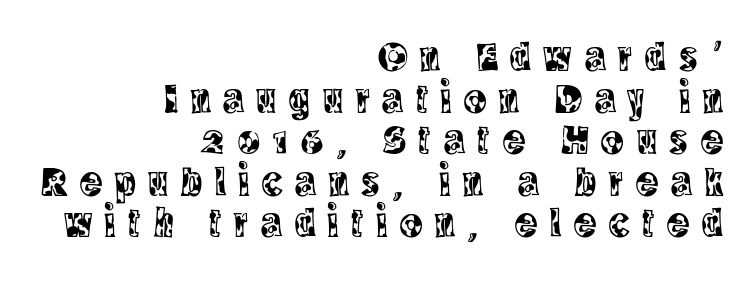
The letterforms stand isolated, each surrounded by extra space. The lines are quadded right. Summary of vertical rhythm: compact, with narrow interline spacing. You can tell it's not italic because the verticals are truly vertical. Underlining? Definitely not there.
